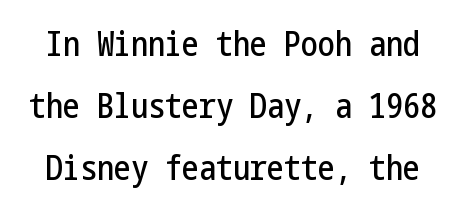
Q: Is the text italic (slanted)? A: No, it is upright.
Q: Is the typeface a serif or a sans-serif typeface? A: Sans-serif.
Q: Is the text underlined? A: No.
Q: Is the spacing between letters normal or unusually wide? A: Normal.
Q: Width (condensed, normal, or wide)? A: Condensed.
Q: Stroke contrast? A: Low.
Q: x-height? A: Medium.
